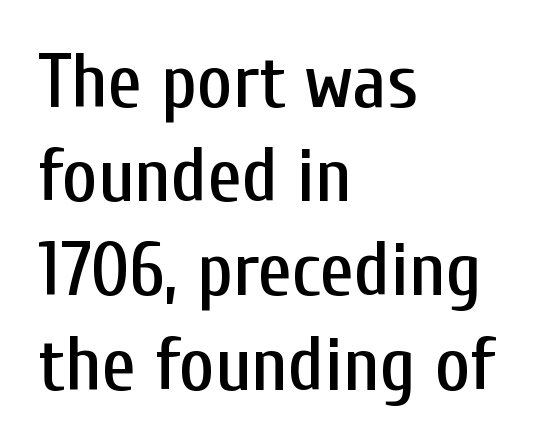
The image shows 76 px condensed sans-serif type, upright; set left-aligned, line spacing 1.24x, normal letter spacing, not underlined; low stroke contrast and a medium x-height.
